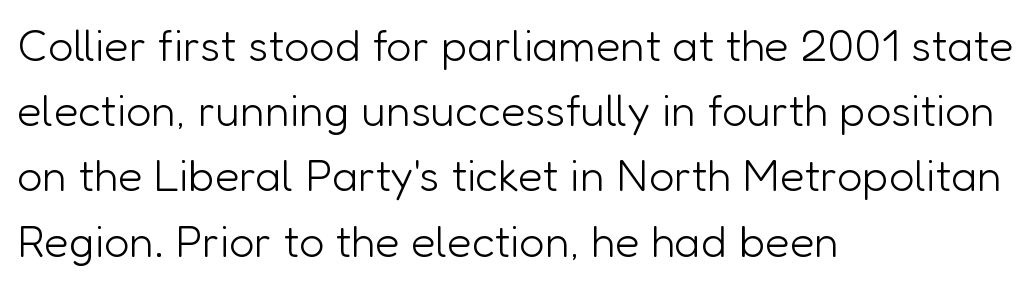
{"serif": "no", "italic": "no", "bold": "no", "weight": "light", "width": "normal", "stroke_contrast": "low", "x_height": "medium", "monospaced": "no", "underline": "no", "align": "left", "line_spacing": "normal", "line_spacing_ratio": 1.45, "letter_spacing": "normal", "letter_spacing_em": 0.0, "glyph_px": 45}
